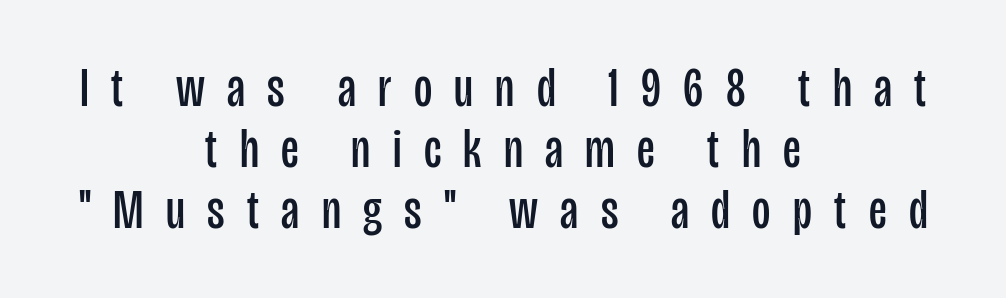
The image shows 56 px regular-weight, condensed sans-serif type, upright; set centered, tight line spacing (1.09x), unusually wide letter spacing (+0.4 em), not underlined; low stroke contrast and a large x-height.
